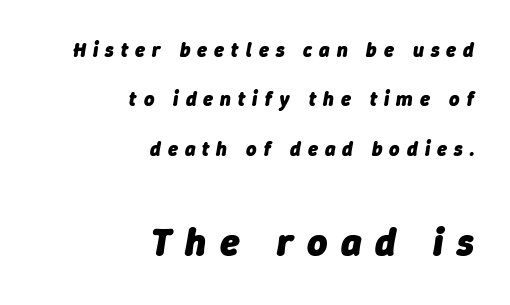
The type is letterspaced generously, with wide tracking. One glance says open: line gaps are wider than usual. The typesetting leans heavy: a genuine bold. Proportional: the letters do not fall into vertical columns. Compared with ordinary roman type, these characters are visibly tilted.
